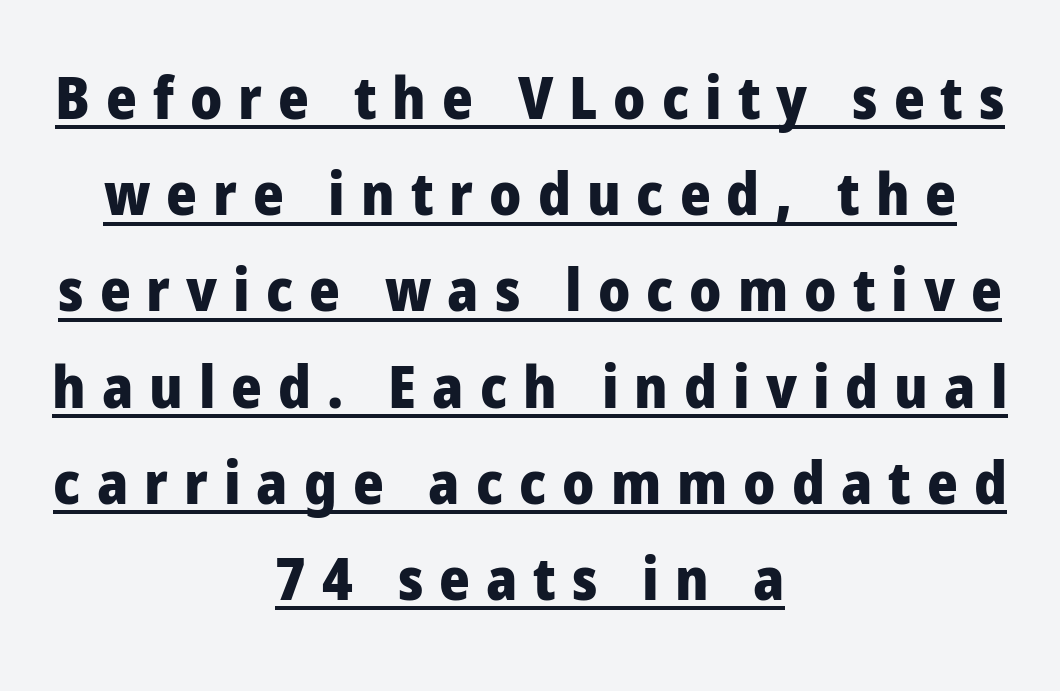
{"serif": "no", "italic": "no", "bold": "yes", "weight": "heavy", "width": "normal", "stroke_contrast": "low", "x_height": "medium", "monospaced": "no", "underline": "yes", "align": "center", "line_spacing": "normal", "line_spacing_ratio": 1.63, "letter_spacing": "wide", "letter_spacing_em": 0.27, "glyph_px": 59}
